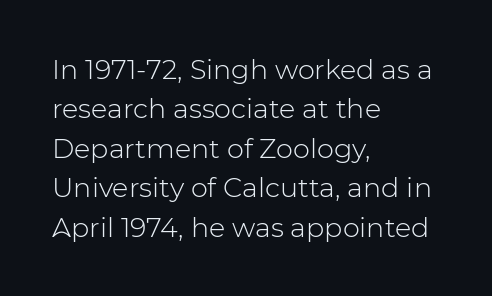
Quick note: not italic, upright. Is the stroke heavy? The answer is a plain regular-or-lighter. The setting favours the left margin, as ordinary paragraphs usually do. Has an underline been added? It has not. Tracking here is standard; glyphs follow each other at the usual distance. Line spacing here is normal.
